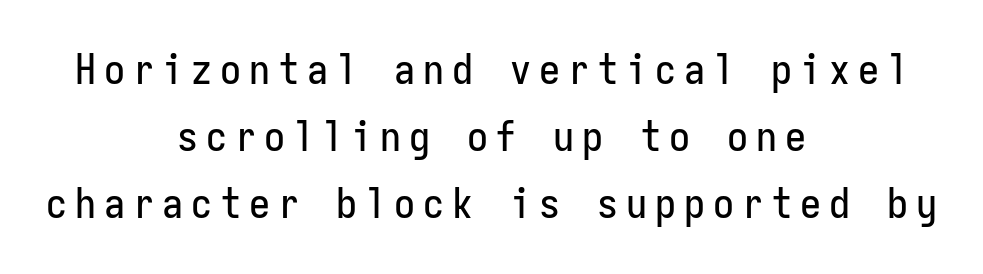
The image shows 42 px condensed sans-serif type, upright, monospaced; set centered, normal line spacing (1.6x), not underlined; low stroke contrast and a medium x-height.
